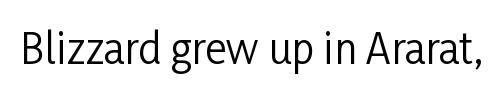
Q: Is the text bold? A: No.
Q: Is the text italic (slanted)? A: No, it is upright.
Q: Is the typeface a serif or a sans-serif typeface? A: Sans-serif.
Q: Is the text underlined? A: No.
Q: Is the spacing between letters normal or unusually wide? A: Normal.
Q: Width (condensed, normal, or wide)? A: Condensed.
Q: Stroke contrast? A: Low.
Q: x-height? A: Medium.
Q: Monospaced? A: No.
